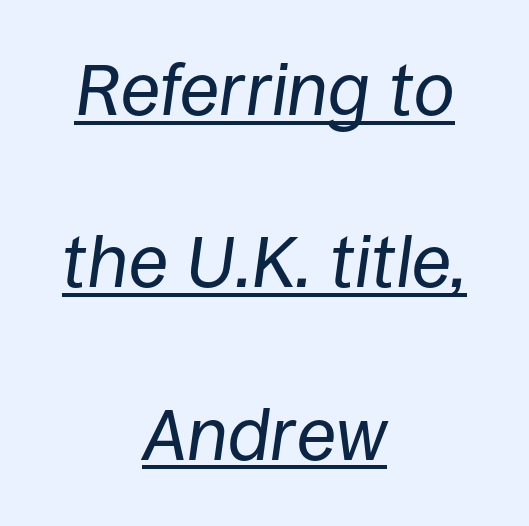
Q: Is the text bold? A: No.
Q: Is the text italic (slanted)? A: Yes, it leans right by about 8 degrees.
Q: Is the text underlined? A: Yes.
Q: How is the paragraph aligned? A: Centered.
Q: Is the spacing between letters normal or unusually wide? A: Normal.
Q: Is the spacing between lines tight, normal or loose? A: Loose.
Q: Width (condensed, normal, or wide)? A: Normal.
Q: Stroke contrast? A: Low.
Q: x-height? A: Large.
Q: Monospaced? A: No.
